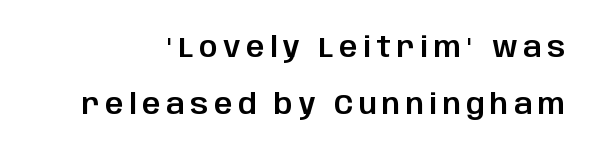
The image shows 29 px sans-serif type, upright; set loose line spacing (1.96x), not underlined; low stroke contrast and a large x-height.
